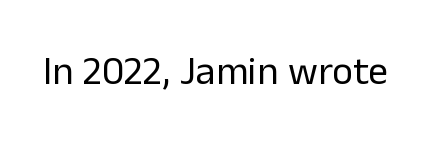
No italicization has been applied; the sample stays upright. The space directly below the letters is spotless. There is no visible air inserted between adjacent glyphs. Is this a heavy cut? Hardly; it is regular or lighter.
